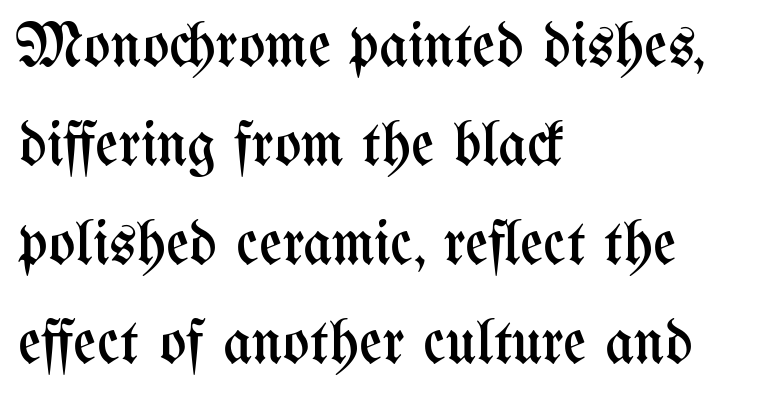
The cut favours lightness, reaching ordinary text weight at its darkest. Do the characters align in a grid? No, the font is proportional. Characters follow at the spacing the type designer built in. Every stem runs plumb, perpendicular to the baseline.
